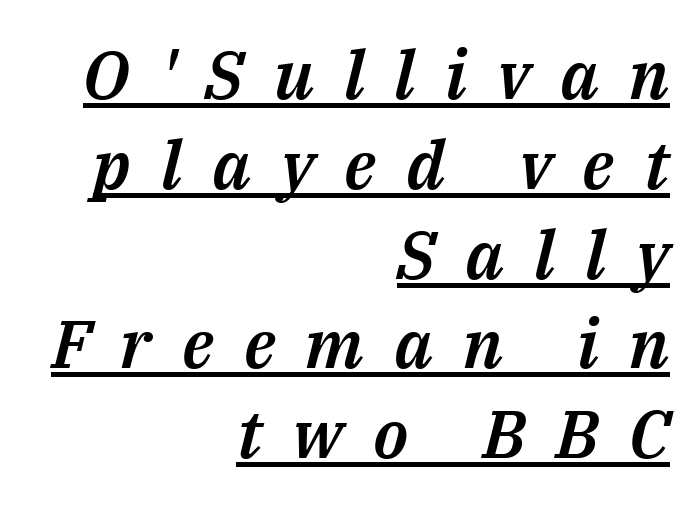
The image shows 67 px text type, italic (leaning right); set right-aligned, normal line spacing (1.34x), unusually wide letter spacing (+0.45 em), underlined; medium stroke contrast and a medium x-height.
